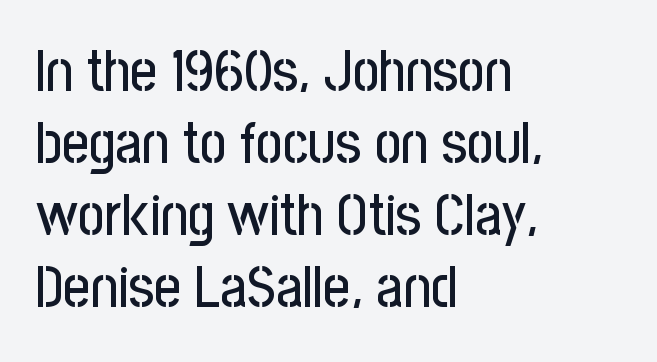
{"serif": "no", "italic": "no", "width": "condensed", "stroke_contrast": "low", "x_height": "medium", "monospaced": "no", "underline": "no", "align": "left", "line_spacing_ratio": 1.24, "letter_spacing": "normal", "letter_spacing_em": 0.0, "glyph_px": 58}
